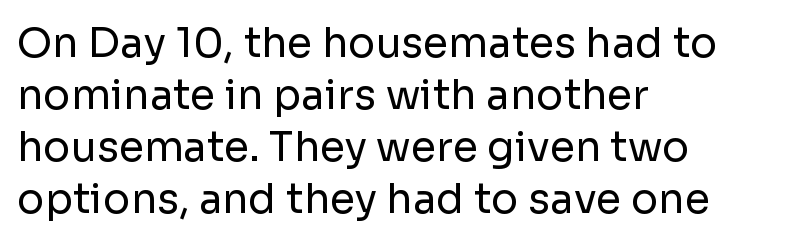
The image shows 41 px regular-weight sans-serif type, upright; set left-aligned, normal line spacing (1.27x), normal letter spacing, not underlined; low stroke contrast and a medium x-height.
